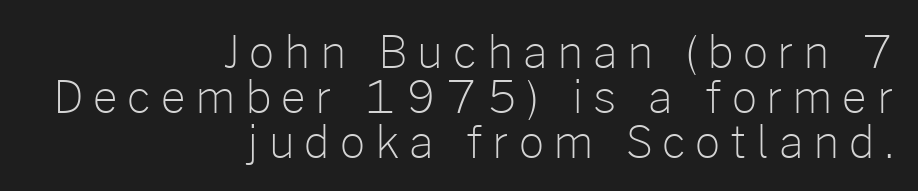
The image shows 44 px light sans-serif type, upright; set right-aligned, tight line spacing (1.02x), unusually wide letter spacing (+0.22 em), not underlined; low stroke contrast and a medium x-height.
